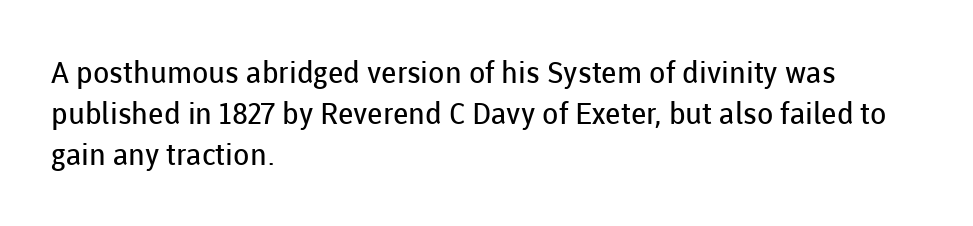
{"serif": "no", "italic": "no", "bold": "no", "weight": "regular", "width": "normal", "stroke_contrast": "low", "x_height": "medium", "monospaced": "no", "underline": "no", "align": "left", "line_spacing": "normal", "line_spacing_ratio": 1.37, "letter_spacing": "normal", "letter_spacing_em": 0.0, "glyph_px": 30}
